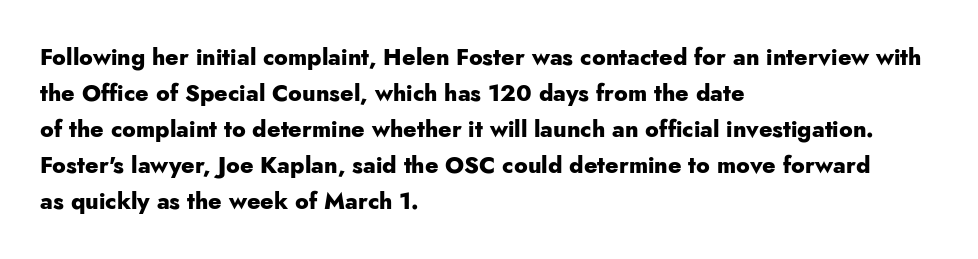
Notice how descenders clear the ascenders below comfortably — that's standard leading. The sample has been set heavy, in full bold. Italic? Not at all — the glyphs are vertical. A bare baseline throughout the passage. The rag falls on the right side of this text block. Inter-character spacing is left at the font's built-in metrics.
